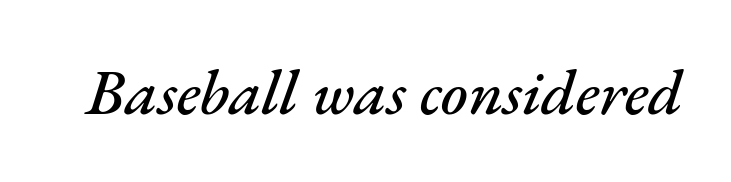
The image shows 65 px text type, italic (leaning right); set normal letter spacing, not underlined; medium stroke contrast and a small x-height.
